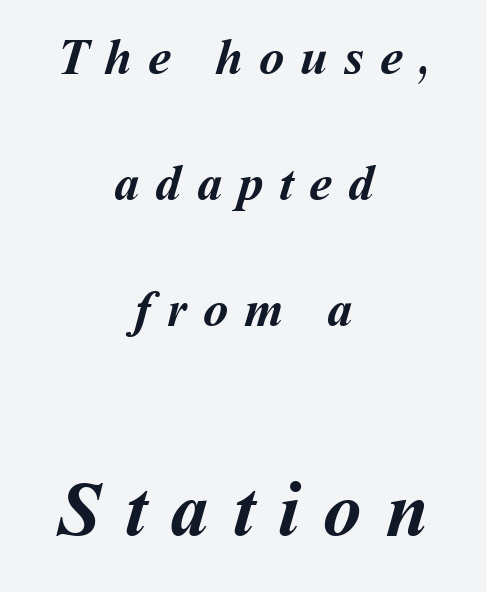
{"bold": "yes", "weight": "semibold", "width": "normal", "stroke_contrast": "medium", "x_height": "medium", "monospaced": "no", "underline": "no", "align": "center", "line_spacing": "loose", "line_spacing_ratio": 2.47, "letter_spacing": "wide", "letter_spacing_em": 0.31, "larger_block": "second", "size_ratio": 1.51, "glyph_px": 77}
